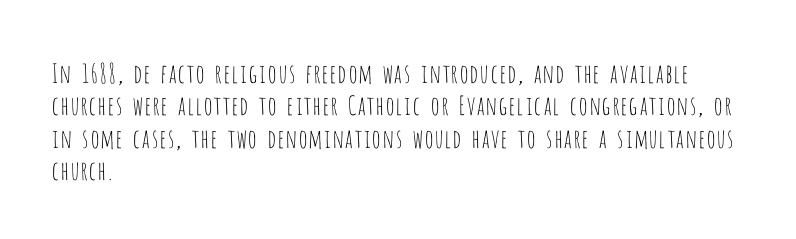
{"italic": "no", "bold": "no", "underline": "no", "align": "left", "line_spacing": "normal", "line_spacing_ratio": 1.25, "letter_spacing": "normal", "letter_spacing_em": 0.0, "glyph_px": 26}
